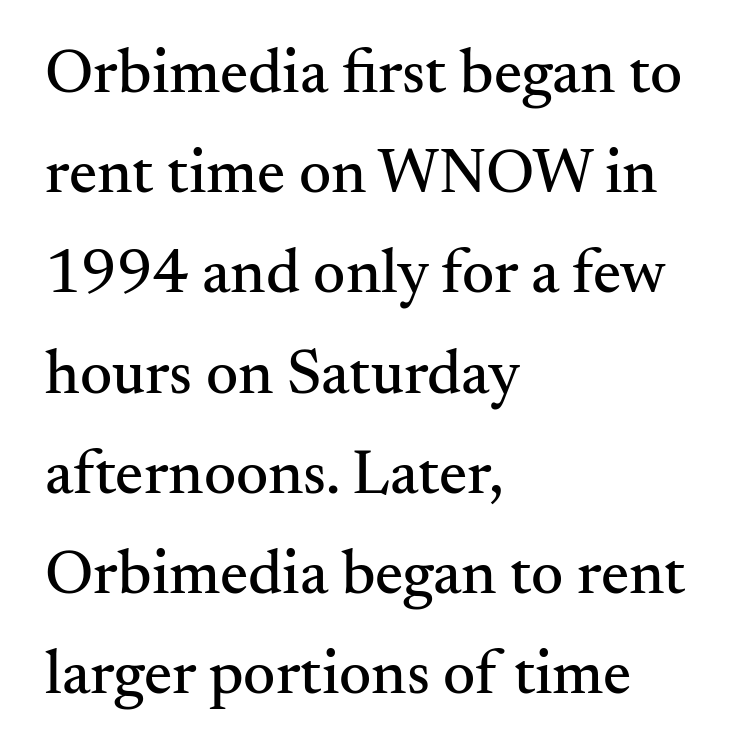
Q: Is the text italic (slanted)? A: No, it is upright.
Q: Is the typeface a serif or a sans-serif typeface? A: Serif.
Q: Is the text underlined? A: No.
Q: How is the paragraph aligned? A: Left-aligned.
Q: Is the spacing between letters normal or unusually wide? A: Normal.
Q: Is the spacing between lines tight, normal or loose? A: Normal.
Q: Width (condensed, normal, or wide)? A: Normal.
Q: Stroke contrast? A: Medium.
Q: x-height? A: Small.
Q: Monospaced? A: No.
